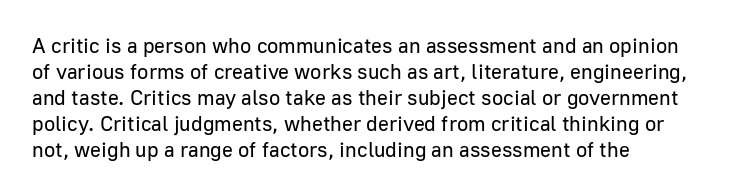
Q: Is the text bold? A: No.
Q: Is the text italic (slanted)? A: No, it is upright.
Q: Is the text underlined? A: No.
Q: How is the paragraph aligned? A: Left-aligned.
Q: Is the spacing between letters normal or unusually wide? A: Normal.
